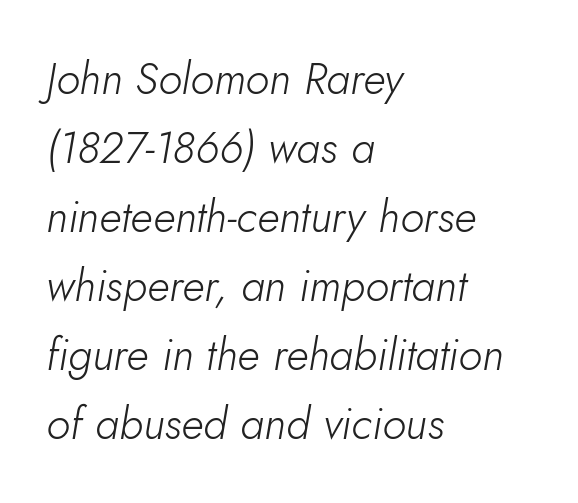
Q: Is the text bold? A: No.
Q: Is the text italic (slanted)? A: Yes, it leans right by about 10 degrees.
Q: Is the text underlined? A: No.
Q: How is the paragraph aligned? A: Left-aligned.
Q: Is the spacing between letters normal or unusually wide? A: Normal.
Q: Is the spacing between lines tight, normal or loose? A: Normal.
Q: Width (condensed, normal, or wide)? A: Normal.
Q: Stroke contrast? A: Low.
Q: x-height? A: Small.
Q: Monospaced? A: No.
